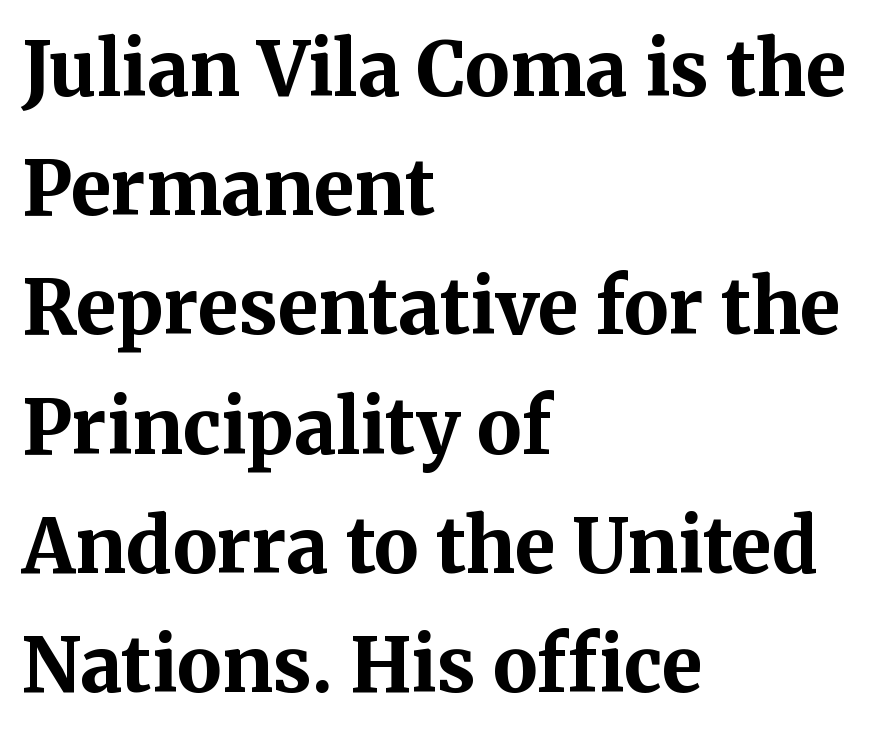
{"serif": "yes", "italic": "no", "bold": "yes", "weight": "bold", "width": "normal", "stroke_contrast": "medium", "x_height": "medium", "monospaced": "no", "underline": "no", "align": "left", "line_spacing": "normal", "line_spacing_ratio": 1.59, "letter_spacing": "normal", "letter_spacing_em": 0.0, "glyph_px": 75}
